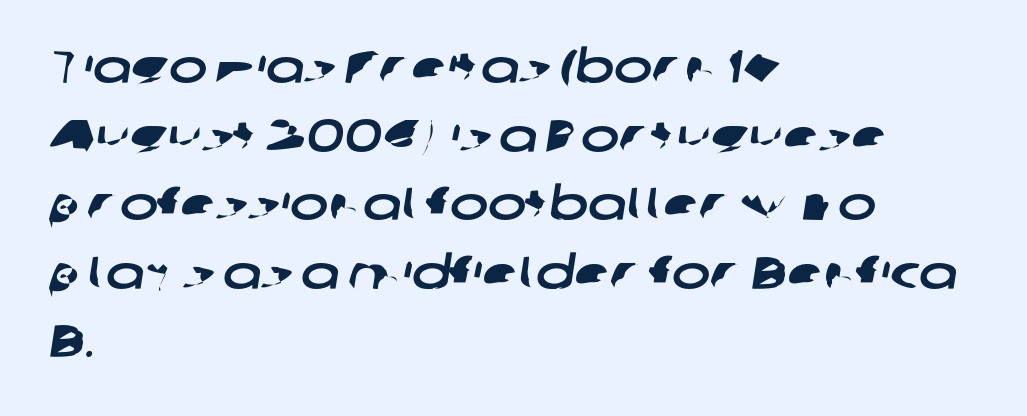
{"serif": "no", "width": "wide", "stroke_contrast": "low", "x_height": "medium", "monospaced": "no", "underline": "no", "align": "left", "line_spacing": "normal", "line_spacing_ratio": 1.49, "letter_spacing": "normal", "letter_spacing_em": 0.0, "glyph_px": 46}
